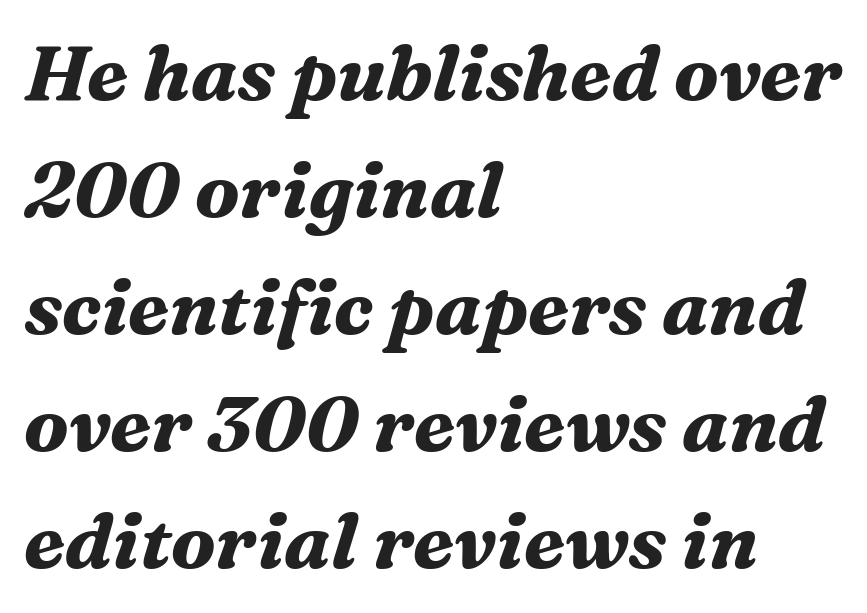
Q: Is the text bold? A: Yes.
Q: Is the text italic (slanted)? A: Yes, it leans right by about 16 degrees.
Q: Is the typeface a serif or a sans-serif typeface? A: Serif.
Q: Is the text underlined? A: No.
Q: How is the paragraph aligned? A: Left-aligned.
Q: Is the spacing between letters normal or unusually wide? A: Normal.
Q: Is the spacing between lines tight, normal or loose? A: Normal.
Q: Width (condensed, normal, or wide)? A: Normal.
Q: Stroke contrast? A: Medium.
Q: x-height? A: Medium.
Q: Monospaced? A: No.
